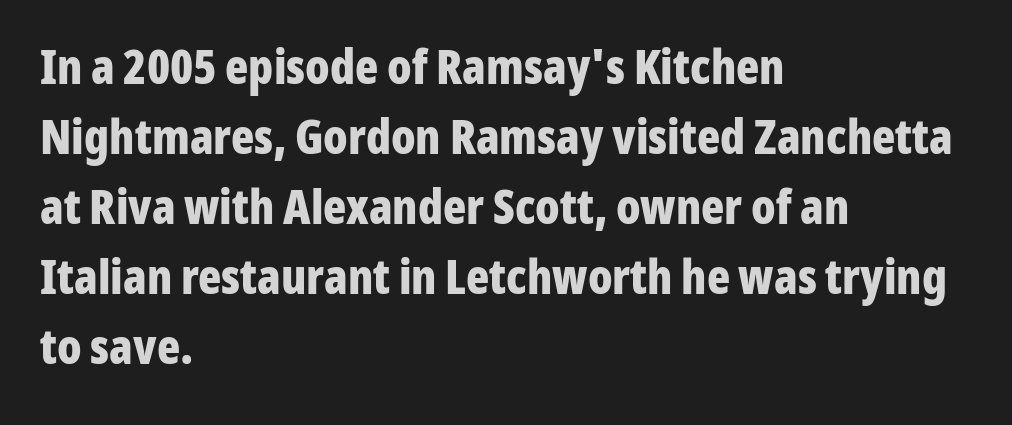
The image shows 48 px bold, condensed sans-serif type, upright; set left-aligned, normal line spacing (1.46x), normal letter spacing, not underlined; low stroke contrast and a medium x-height.
